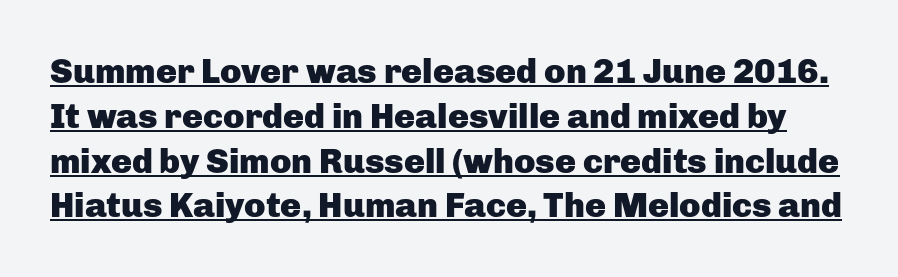
The image shows 35 px heavy sans-serif type, upright; set normal line spacing (1.28x), normal letter spacing, underlined; low stroke contrast and a medium x-height.
